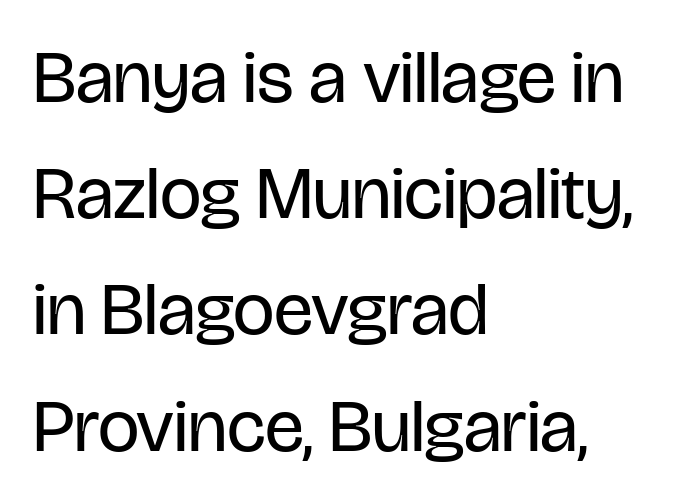
This rendering employs a face without finishing strokes, i.e., a sans-serif. The glyphs are unaccompanied by any horizontal stroke below them. What stands out about the letter spacing? Nothing — it is the standard amount. The space between consecutive lines is moderate.
